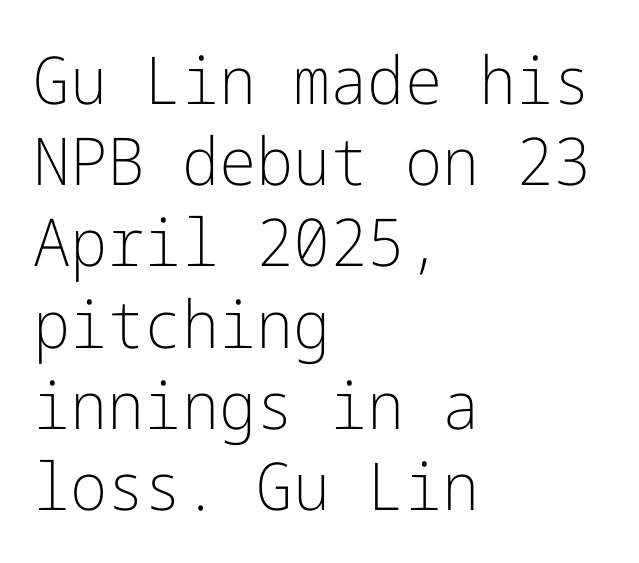
The image shows 66 px light sans-serif type, upright; set left-aligned, line spacing 1.23x, normal letter spacing, not underlined; low stroke contrast and a medium x-height.
